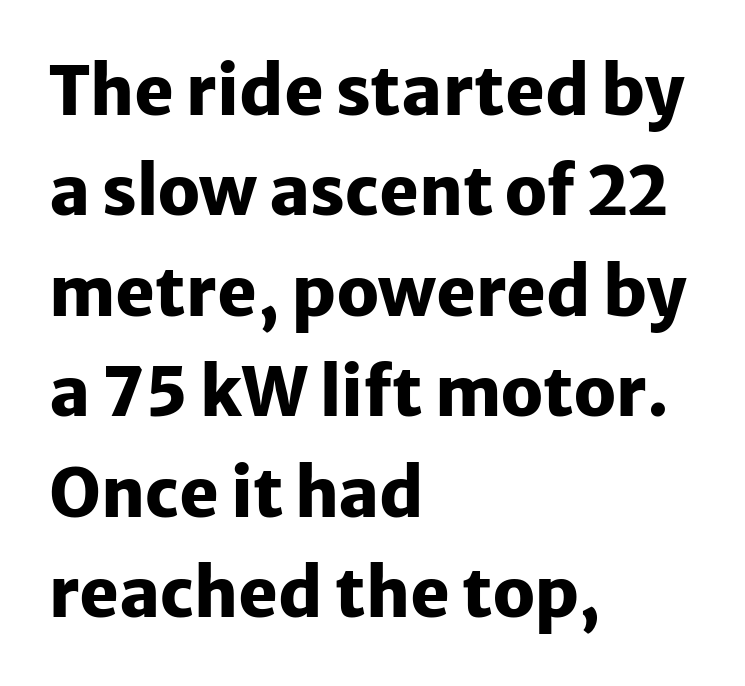
The axis of the letterforms is exactly vertical. Strong, thick strokes mark this as bold type. Serifs: no, the terminals of the letterforms are clean. In terms of leading, this rendering sits right in the middle. The lines in this sample share a left origin and differ only in where they stop. Standard letterfit; no display-style spreading of the glyphs.
